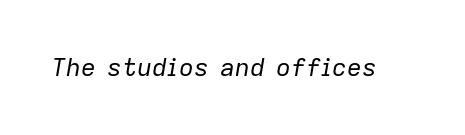
The image shows 25 px text type, italic (leaning right); set normal letter spacing, not underlined.
